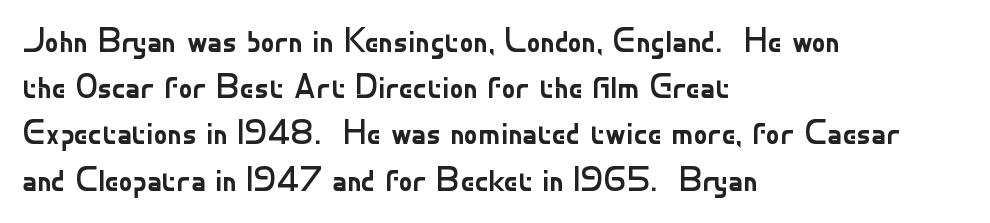
This is not heavy type; no bold has been used. Evenly set lines give the paragraph a standard silhouette. Clear beneath every line of the passage. Looks like regular typesetting: each glyph gets only the width it needs.
